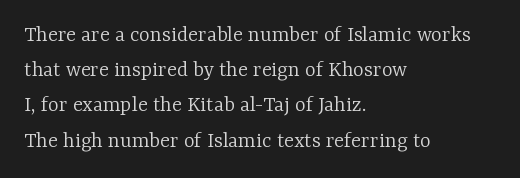
{"italic": "no", "bold": "no", "underline": "no", "align": "left", "line_spacing": "normal", "line_spacing_ratio": 1.53, "letter_spacing": "normal", "letter_spacing_em": 0.0, "glyph_px": 23}
